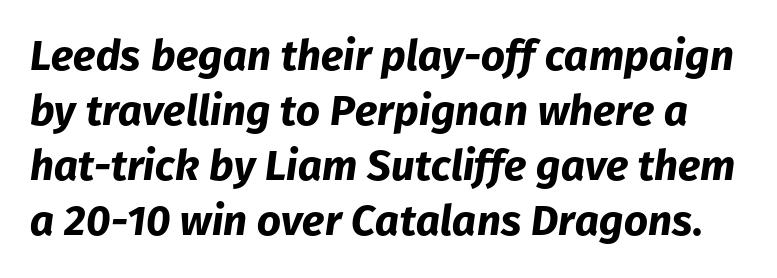
The image shows 42 px bold type, italic (leaning right); set normal line spacing (1.31x), normal letter spacing, not underlined; low stroke contrast and a medium x-height.
